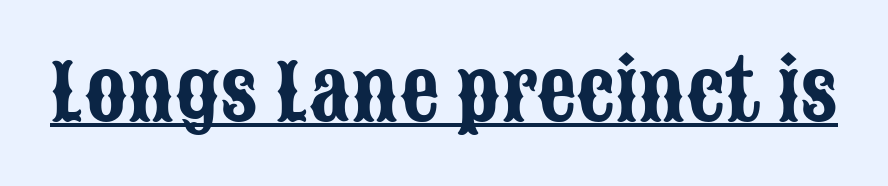
{"serif": "no", "italic": "no", "width": "condensed", "stroke_contrast": "low", "x_height": "large", "monospaced": "no", "underline": "yes", "letter_spacing": "normal", "letter_spacing_em": 0.0, "glyph_px": 78}
